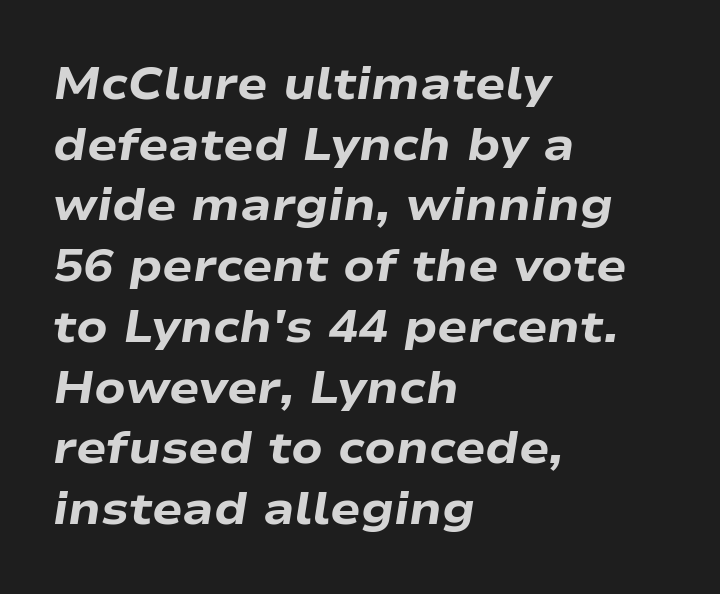
The setting favours the left margin, as ordinary paragraphs usually do. Rule under the text: the space is simply empty. Yep, that's italic — everything's leaning. These lines carry a lot of weight — the face is fully bold. Glyph-to-glyph distance matches everyday printed text. The rendering uses natural spacing where letterforms have individual widths.
